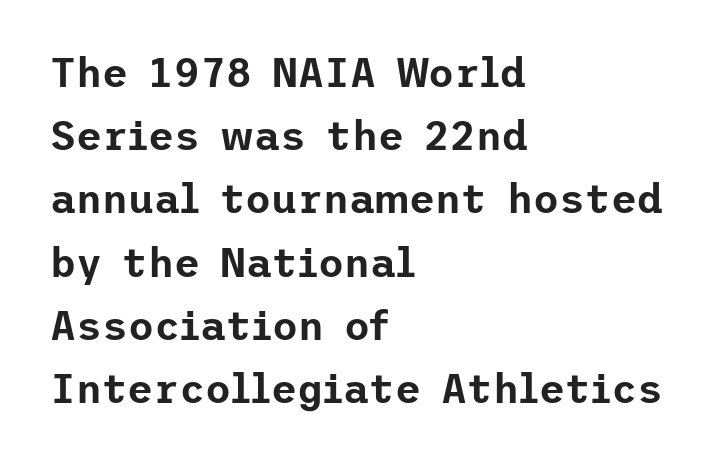
The image shows 40 px sans-serif type, upright; set left-aligned, normal line spacing (1.58x), normal letter spacing, not underlined; low stroke contrast and a medium x-height.
